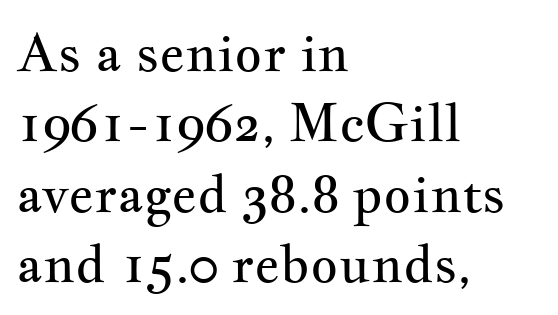
The image shows 53 px regular-weight, wide serif type, upright; set left-aligned, normal line spacing (1.33x), normal letter spacing, not underlined; medium stroke contrast and a small x-height.
